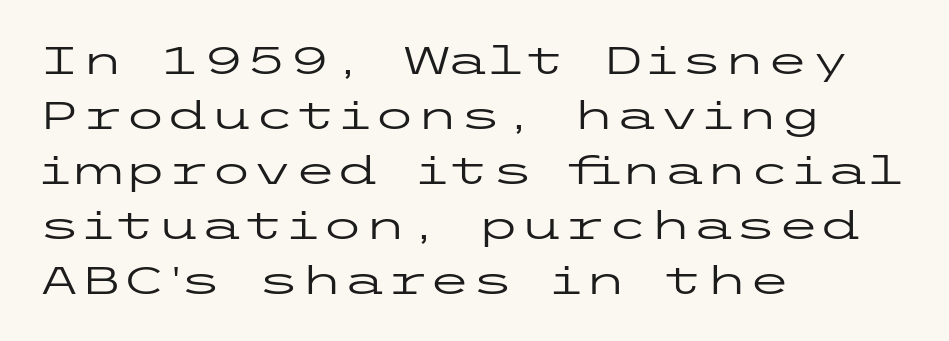
The image shows 39 px regular-weight, wide sans-serif type, upright; set left-aligned, normal line spacing (1.41x), normal letter spacing, not underlined; low stroke contrast and a medium x-height.
